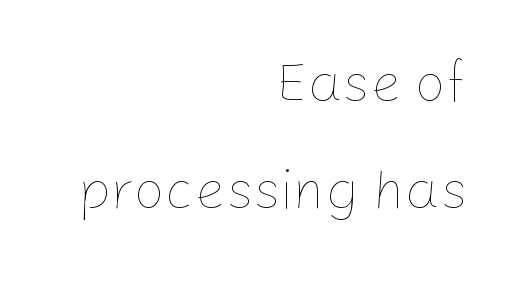
The image shows 55 px thin type, upright; set right-aligned, loose line spacing (1.95x), normal letter spacing, not underlined; low stroke contrast and a medium x-height.
